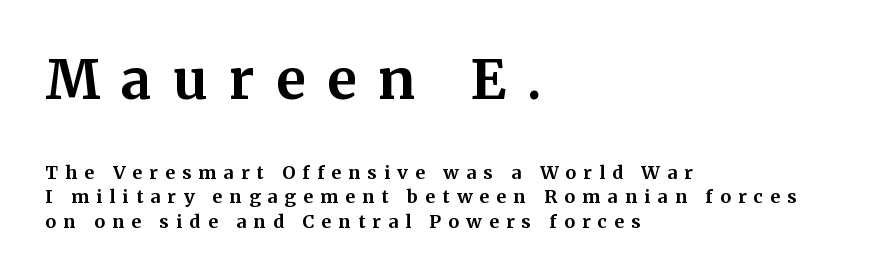
Character widths vary here, with narrow letters taking less room than wide ones. The glyphs in this specimen are seriffed. The zone under the glyphs is completely vacant. Left-aligned paragraph, ragged on the right. A roman cut, with each character standing at attention.
